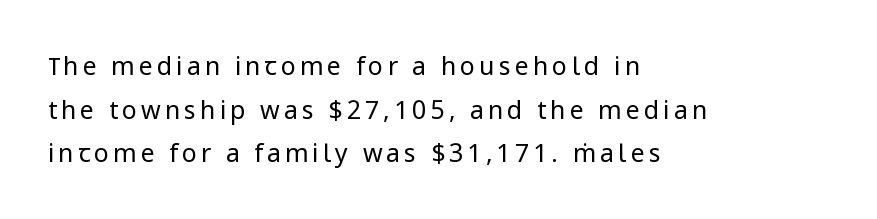
{"italic": "no", "bold": "no", "underline": "no", "align": "left", "line_spacing_ratio": 1.75, "glyph_px": 25}
